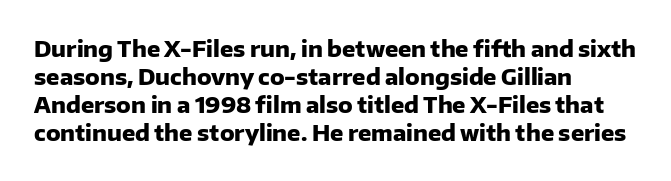
The passage is arranged the way most books set body copy — flush left. No word sits above an underline. Nobody touched the tracking dial on this one. Stroke thickness is high; the sample reads as a true bold.
